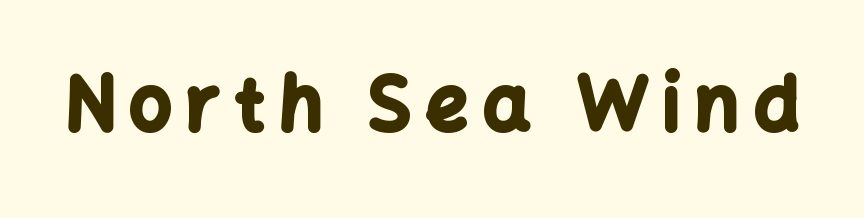
{"serif": "no", "italic": "no", "bold": "yes", "weight": "bold", "width": "normal", "stroke_contrast": "low", "x_height": "medium", "monospaced": "no", "underline": "no", "letter_spacing": "wide", "letter_spacing_em": 0.2, "glyph_px": 74}
